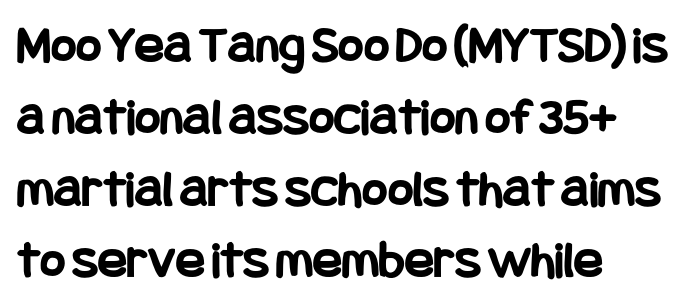
{"serif": "no", "italic": "no", "bold": "yes", "weight": "bold", "width": "condensed", "stroke_contrast": "low", "x_height": "large", "underline": "no", "align": "left", "line_spacing": "normal", "line_spacing_ratio": 1.33, "letter_spacing": "normal", "letter_spacing_em": 0.0, "glyph_px": 54}
